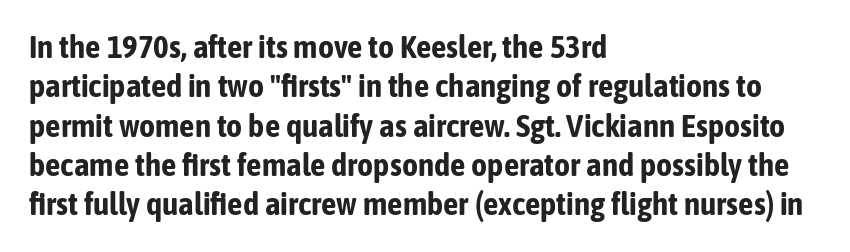
The glyphs in this specimen are sans serif. The rows are spaced the way most documents space them. How are the letters spaced? Ordinarily, with no added tracking. Is this a fixed-width face? No — the glyphs have proportional, varying widths. The string is rendered with underlining switched off. Set as a true bold cut, around the 700 mark.
